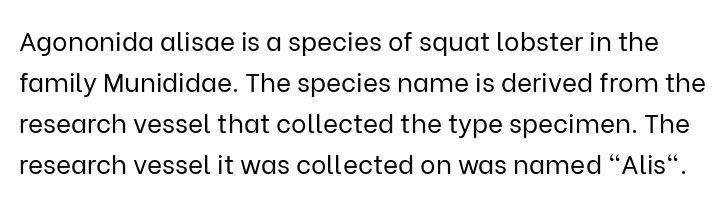
Heft: none added — not bold. Does extra space separate the letters? No, they use regular spacing. Clear beneath every line of the passage. Vertically, the passage feels balanced, rows spaced as you'd expect. In terms of posture, this sample is upright.
